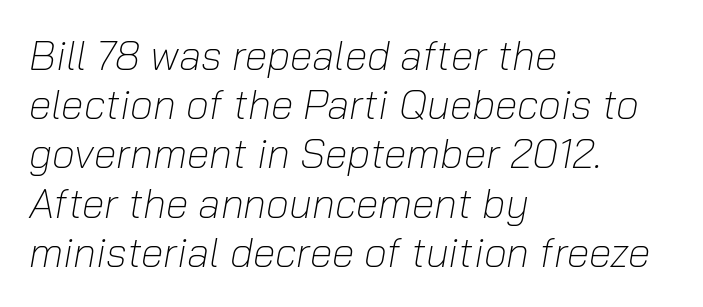
Q: Is the text bold? A: No.
Q: Is the text italic (slanted)? A: Yes, it leans right by about 10 degrees.
Q: Is the text underlined? A: No.
Q: How is the paragraph aligned? A: Left-aligned.
Q: Is the spacing between letters normal or unusually wide? A: Normal.
Q: Width (condensed, normal, or wide)? A: Normal.
Q: Stroke contrast? A: Low.
Q: x-height? A: Medium.
Q: Monospaced? A: No.
